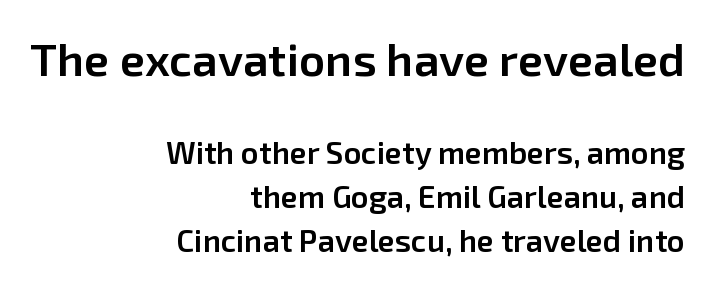
The compositor pushed each line to the right boundary. Notice how descenders clear the ascenders below comfortably — that's standard leading. The initial chunk of copy outweighs the following chunk in type size. Look at the bottom of the vertical strokes: they stop flat, with no serifs. Underlining? Definitely not there. Heft: intermediate — a semibold.
